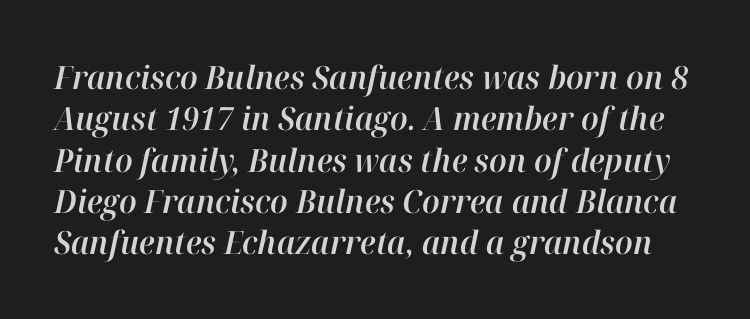
{"italic": "yes", "lean": "right", "slant_degrees": 12, "width": "normal", "stroke_contrast": "high", "x_height": "medium", "monospaced": "no", "underline": "no", "line_spacing": "normal", "line_spacing_ratio": 1.29, "letter_spacing": "normal", "letter_spacing_em": 0.0, "glyph_px": 32}
